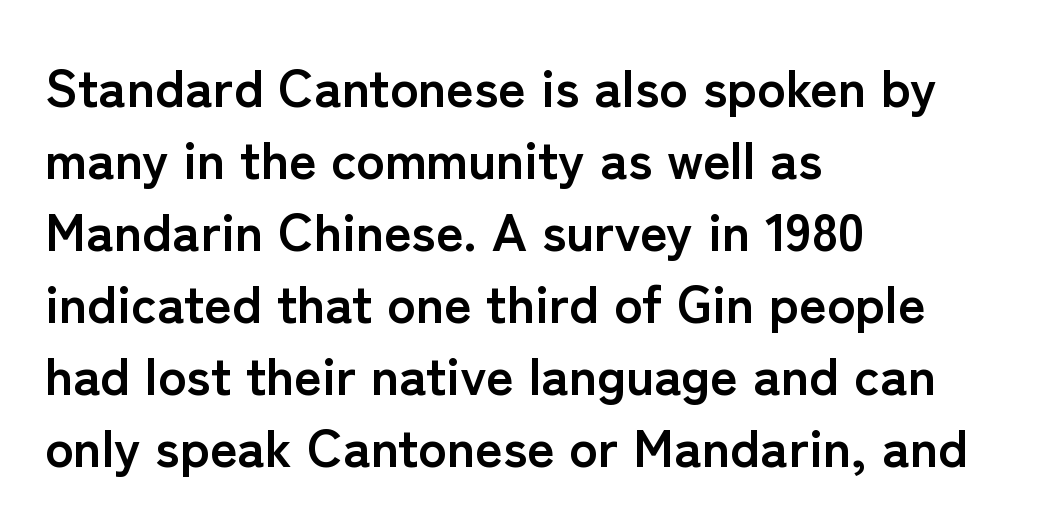
Q: Is the text bold? A: Yes.
Q: Is the text italic (slanted)? A: No, it is upright.
Q: Is the typeface a serif or a sans-serif typeface? A: Sans-serif.
Q: Is the text underlined? A: No.
Q: How is the paragraph aligned? A: Left-aligned.
Q: Is the spacing between letters normal or unusually wide? A: Normal.
Q: Is the spacing between lines tight, normal or loose? A: Normal.
Q: Width (condensed, normal, or wide)? A: Normal.
Q: Stroke contrast? A: Low.
Q: x-height? A: Medium.
Q: Monospaced? A: No.
